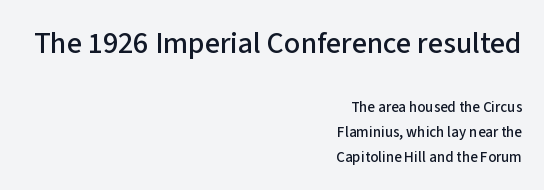
{"serif": "no", "italic": "no", "width": "normal", "stroke_contrast": "low", "x_height": "medium", "monospaced": "no", "underline": "no", "align": "right", "line_spacing": "normal", "line_spacing_ratio": 1.66, "letter_spacing": "normal", "letter_spacing_em": 0.0, "larger_block": "first", "size_ratio": 2.0, "glyph_px": 30}
